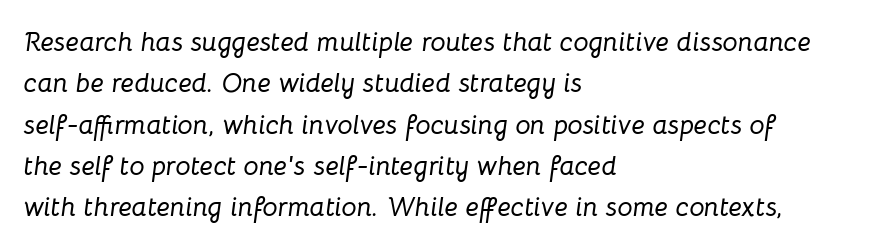
{"italic": "yes", "lean": "right", "slant_degrees": 8, "underline": "no", "align": "left", "line_spacing": "normal", "line_spacing_ratio": 1.53, "letter_spacing": "normal", "letter_spacing_em": 0.0, "glyph_px": 27}
